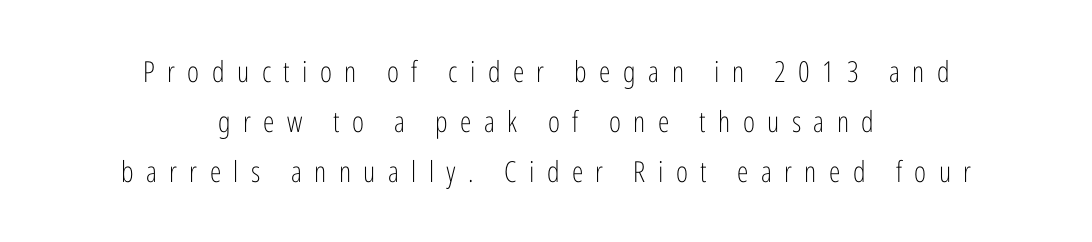
A typesetter would call this proportional, since set widths differ per character. Stroke mass is kept to a normal reading level or below. This is sans-serif lettering, the kind often seen on screens and signage. Notice how the passage keeps no hard edge, just a central spine. Inter-character spacing is expanded well beyond the font's built-in metrics. Letters rest on an invisible, unmarked baseline.
